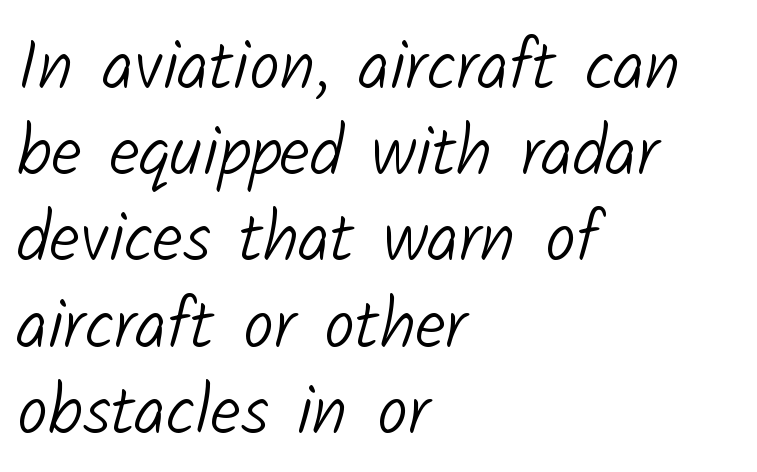
You could not count columns in this text — the font is proportionally spaced. Honestly, the row spacing looks completely unremarkable. Beneath every word, the page is bare. The lines in this sample share a left origin and differ only in where they stop.
